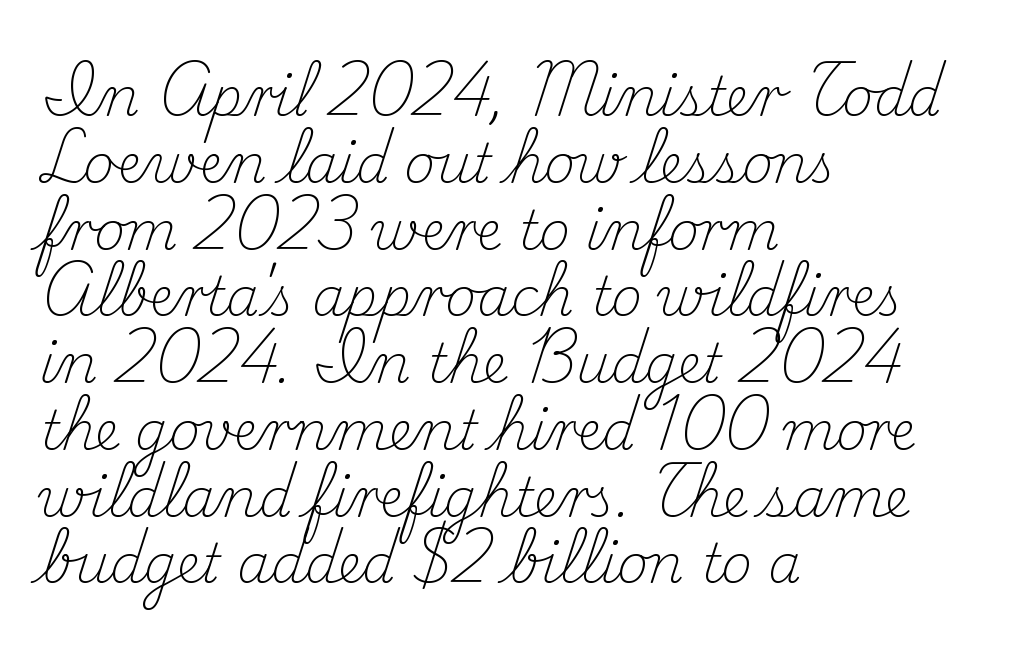
The tracking reads as untouched default to a designer's eye. A typesetter would call this leading conventional body-copy spacing. Plain, unruled lines of type. Small tapered or slab feet sit at the stroke ends, so this counts as serif. The strokes are not fattened; the text isn't bold.
